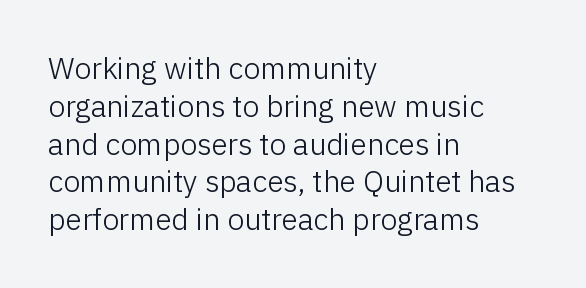
{"serif": "no", "italic": "no", "bold": "no", "weight": "light", "width": "normal", "stroke_contrast": "low", "x_height": "medium", "monospaced": "no", "underline": "no", "align": "left", "line_spacing": "normal", "line_spacing_ratio": 1.26, "letter_spacing": "normal", "letter_spacing_em": 0.0, "glyph_px": 30}
